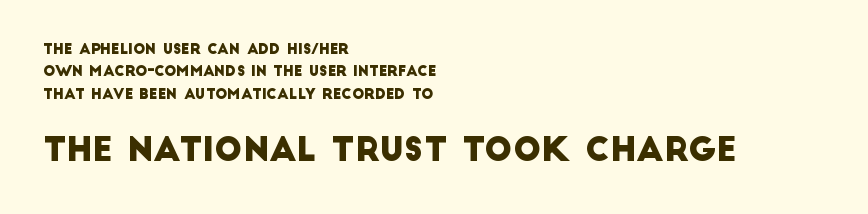
Note the varied advance widths — an 'i' is clearly narrower than an 'm'. The setting favours the left margin, as ordinary paragraphs usually do. You can tell from the bare stems that sans-serif type was used. Letter spacing: default.
